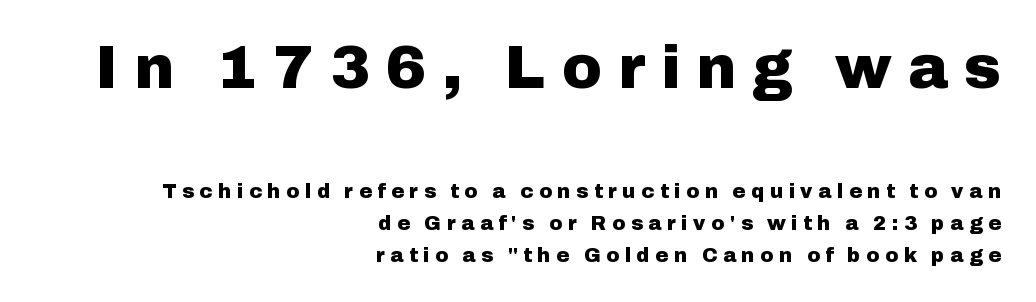
The image shows 60 px heavy sans-serif type, upright; set right-aligned, normal line spacing (1.61x), unusually wide letter spacing (+0.27 em), not underlined; the first (top) block is 3.0x larger; low stroke contrast and a medium x-height.
